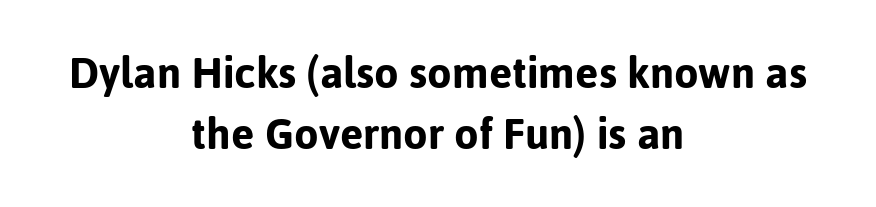
Nothing unusual about the tracking: characters are spaced as the font intends. Where is the straight margin? There isn't one; the lines are centered. A roman cut, with each character standing at attention. Type style note: lacks serifs. Spacing verdict: proportional, widths tailored to each character.
